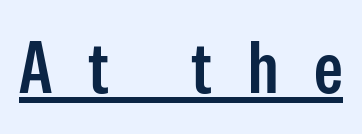
What weight is shown? A semibold, between regular and bold. These lines have a slow, spaced-out rhythm from letter to letter. Do the letters lean? They stand straight. Proportional: the letters do not fall into vertical columns. Emphasis is given by a line drawn under the lettering.
